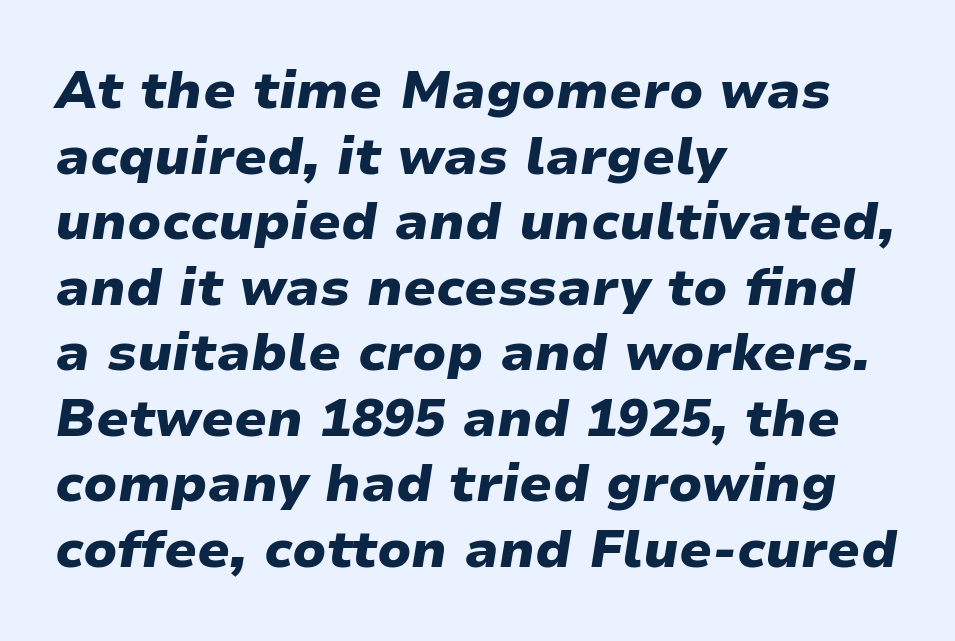
{"italic": "yes", "lean": "right", "slant_degrees": 9, "bold": "yes", "weight": "heavy", "width": "wide", "stroke_contrast": "low", "x_height": "medium", "monospaced": "no", "underline": "no", "align": "left", "line_spacing": "normal", "line_spacing_ratio": 1.26, "letter_spacing": "normal", "letter_spacing_em": 0.0, "glyph_px": 52}
